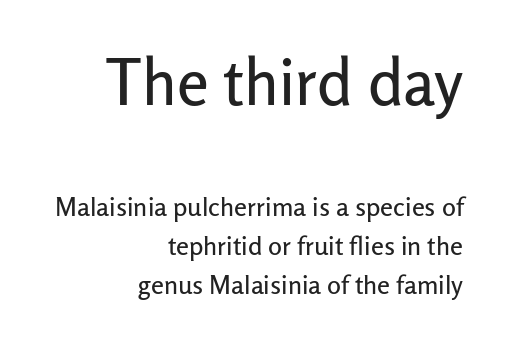
Horizontal alignment here is rightward, an uncommon choice for prose. Which of the two is more prominent by size? The first, at the top. Underline: absent. Nope, no serifs anywhere on these letters. The vertical gap from one line to the next is medium.
